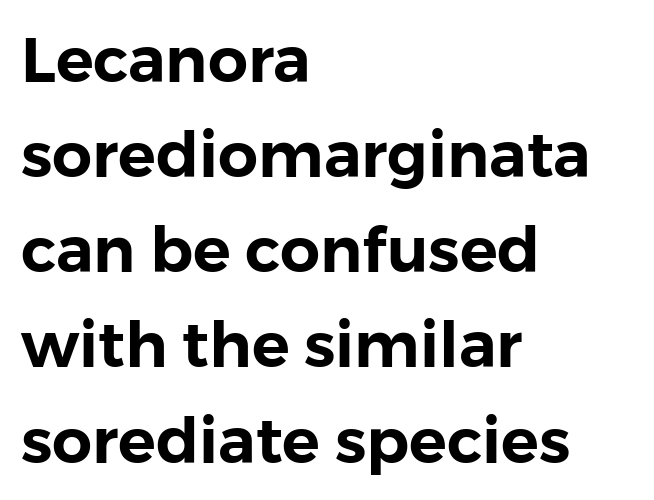
{"serif": "no", "italic": "no", "width": "normal", "x_height": "medium", "monospaced": "no", "underline": "no", "align": "left", "line_spacing": "normal", "line_spacing_ratio": 1.51, "letter_spacing": "normal", "letter_spacing_em": 0.0, "glyph_px": 63}
